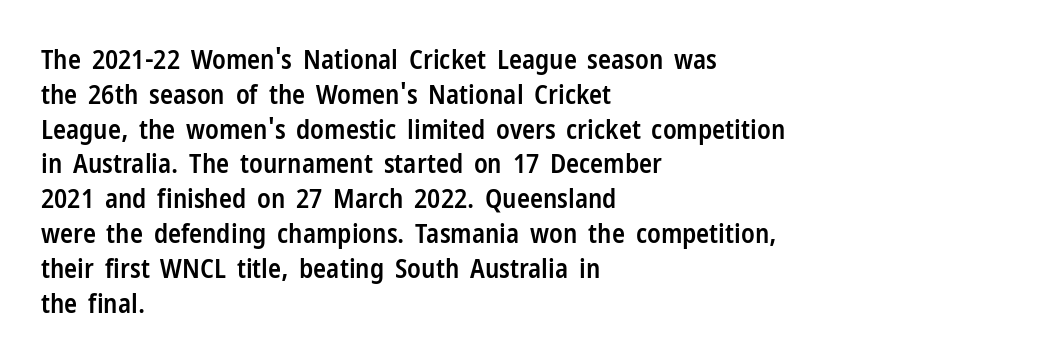
A bare baseline throughout the passage. A typesetter would mark this as roman, not italic. Leading: standard. Here the glyphs are tracked normally, forming tight word shapes.
